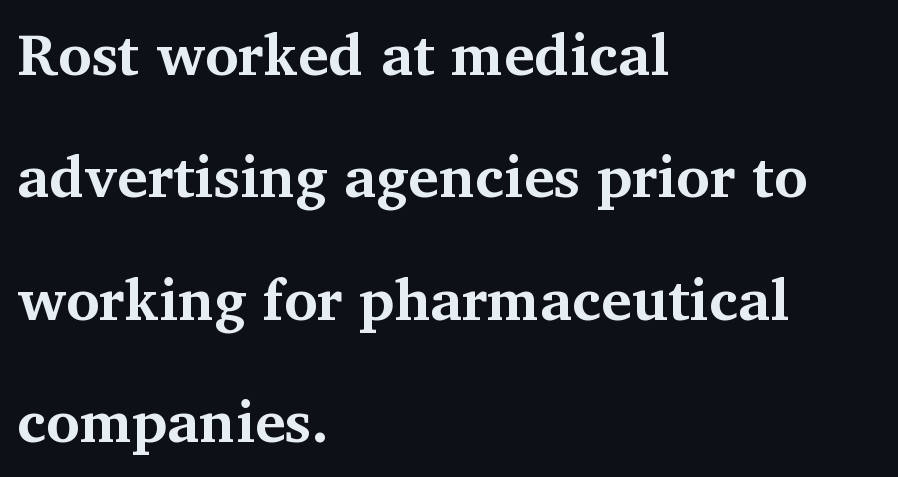
{"serif": "yes", "italic": "no", "bold": "yes", "weight": "bold", "width": "normal", "stroke_contrast": "medium", "x_height": "medium", "monospaced": "no", "underline": "no", "align": "left", "line_spacing": "loose", "line_spacing_ratio": 2.11, "letter_spacing": "normal", "letter_spacing_em": 0.0, "glyph_px": 58}
